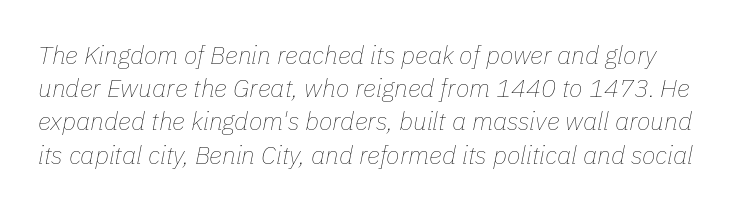
Q: Is the text bold? A: No.
Q: Is the text italic (slanted)? A: Yes, it leans right by about 11 degrees.
Q: Is the text underlined? A: No.
Q: Is the spacing between letters normal or unusually wide? A: Normal.
Q: Is the spacing between lines tight, normal or loose? A: Normal.
